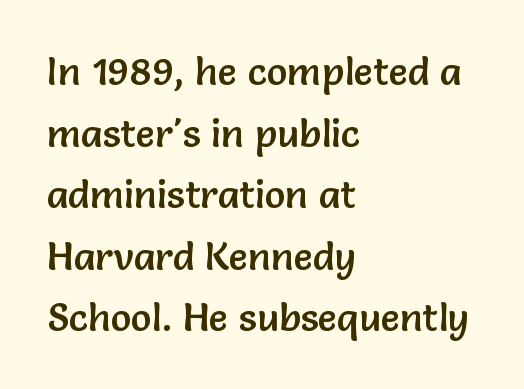
The image shows 39 px sans-serif type, upright; set left-aligned, normal line spacing (1.58x), normal letter spacing, not underlined; low stroke contrast and a medium x-height.
